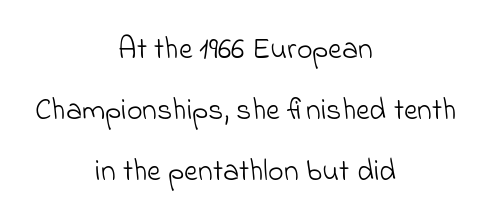
{"serif": "no", "bold": "no", "weight": "light", "width": "normal", "stroke_contrast": "low", "x_height": "small", "monospaced": "no", "underline": "no", "align": "center", "line_spacing": "loose", "line_spacing_ratio": 2.04, "letter_spacing": "normal", "letter_spacing_em": 0.0, "glyph_px": 30}
